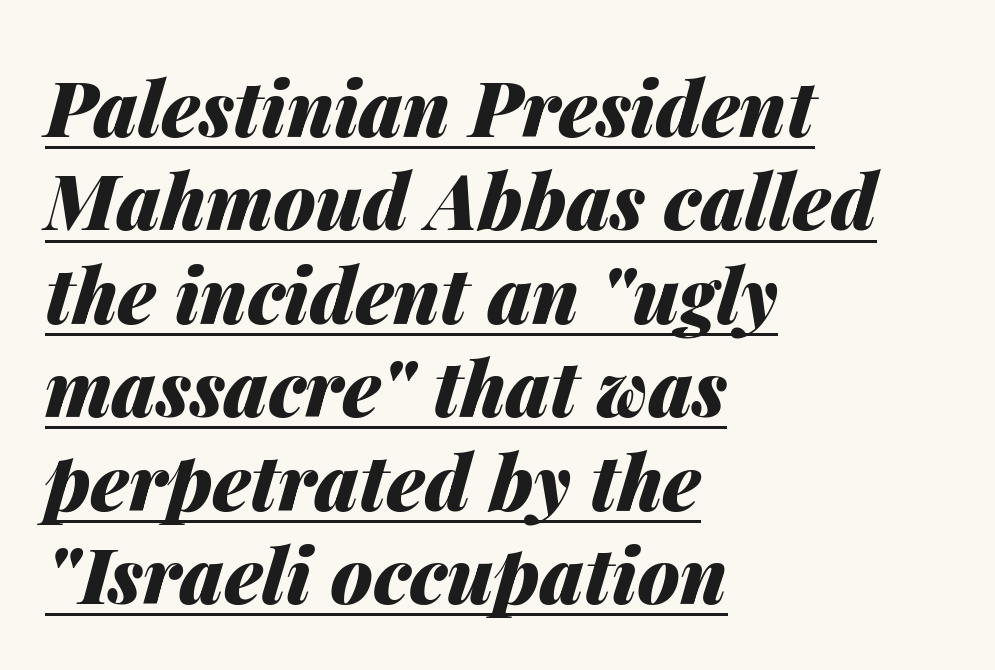
Q: Is the text bold? A: Yes.
Q: Is the text italic (slanted)? A: Yes, it leans right by about 14 degrees.
Q: Is the text underlined? A: Yes.
Q: How is the paragraph aligned? A: Left-aligned.
Q: Is the spacing between letters normal or unusually wide? A: Normal.
Q: Width (condensed, normal, or wide)? A: Normal.
Q: Stroke contrast? A: Medium.
Q: x-height? A: Medium.
Q: Monospaced? A: No.
